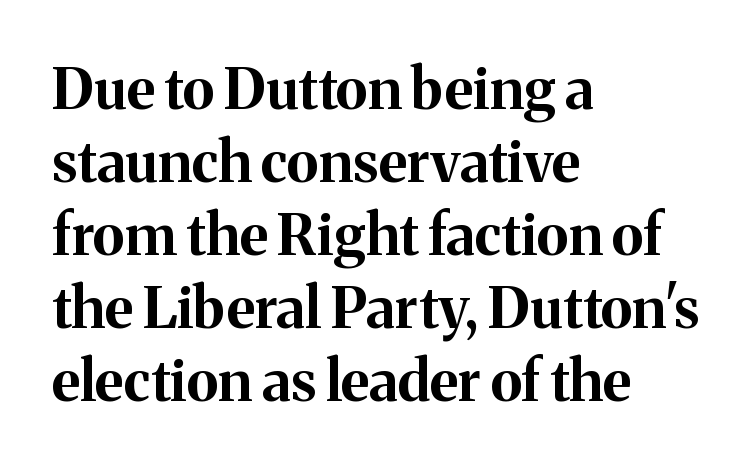
{"serif": "yes", "italic": "no", "bold": "yes", "weight": "bold", "width": "normal", "stroke_contrast": "medium", "x_height": "medium", "monospaced": "no", "underline": "no", "align": "left", "line_spacing": "normal", "line_spacing_ratio": 1.28, "letter_spacing": "normal", "letter_spacing_em": 0.0, "glyph_px": 57}
